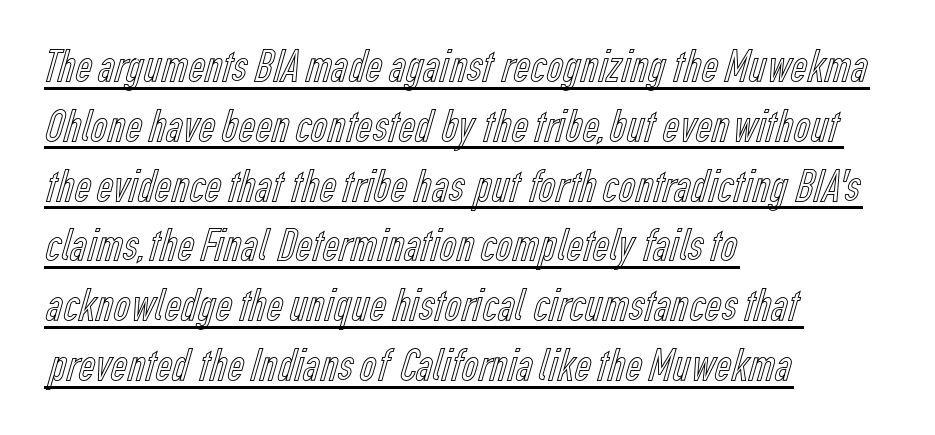
{"width": "condensed", "x_height": "medium", "monospaced": "no", "underline": "yes", "align": "left", "line_spacing": "normal", "line_spacing_ratio": 1.3, "letter_spacing": "normal", "letter_spacing_em": 0.0, "glyph_px": 46}
